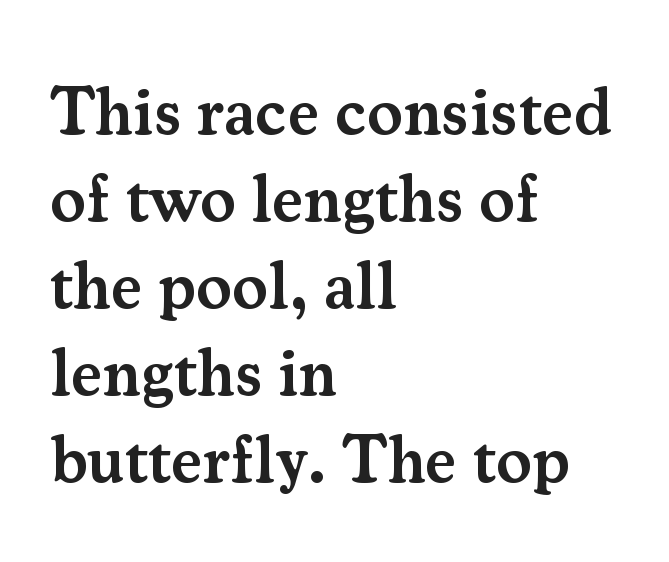
If you drew a line through each stem, it would be perfectly vertical. Heft: intermediate — a semibold. Anything drawn beneath the words? Only blank space. Looks like regular typesetting: each glyph gets only the width it needs.
